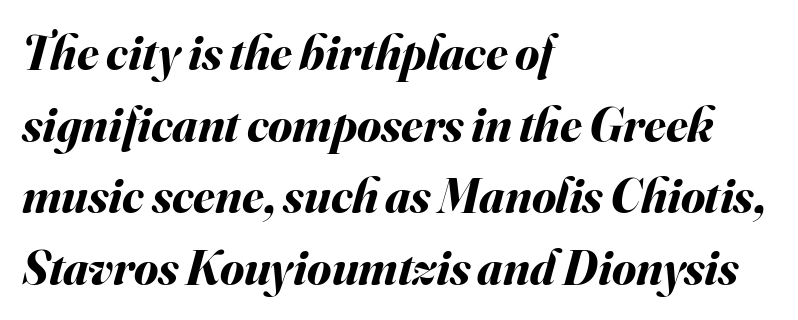
{"italic": "yes", "lean": "right", "slant_degrees": 16, "bold": "yes", "weight": "bold", "width": "normal", "stroke_contrast": "medium", "x_height": "small", "monospaced": "no", "underline": "no", "align": "left", "line_spacing": "normal", "line_spacing_ratio": 1.46, "letter_spacing": "normal", "letter_spacing_em": 0.0, "glyph_px": 49}
